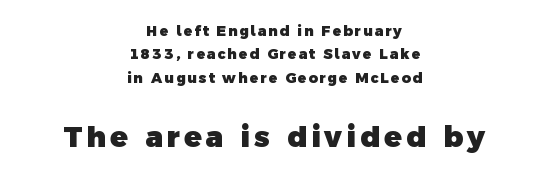
Centered paragraph, ragged on both sides. Quick note: underline off. Bold? Absolutely — the strokes are thick and heavy. The composition opens small and finishes big. Proportional: the letters do not fall into vertical columns.
